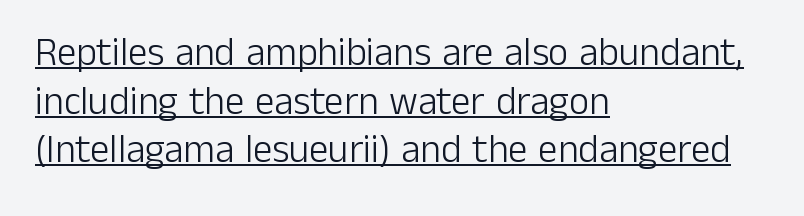
The image shows 39 px light sans-serif type, upright; set left-aligned, normal line spacing (1.25x), normal letter spacing, underlined; low stroke contrast and a medium x-height.
